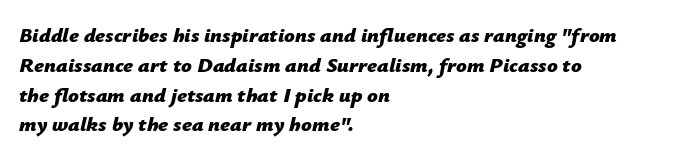
The image shows 21 px bold type, italic (leaning right); set left-aligned, normal line spacing (1.42x), normal letter spacing, not underlined.
